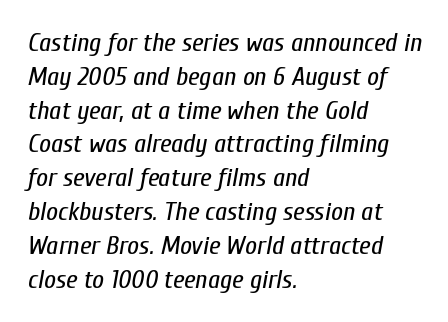
{"italic": "yes", "lean": "right", "slant_degrees": 10, "bold": "no", "underline": "no", "align": "left", "line_spacing": "normal", "line_spacing_ratio": 1.3, "letter_spacing": "normal", "letter_spacing_em": 0.0, "glyph_px": 26}
